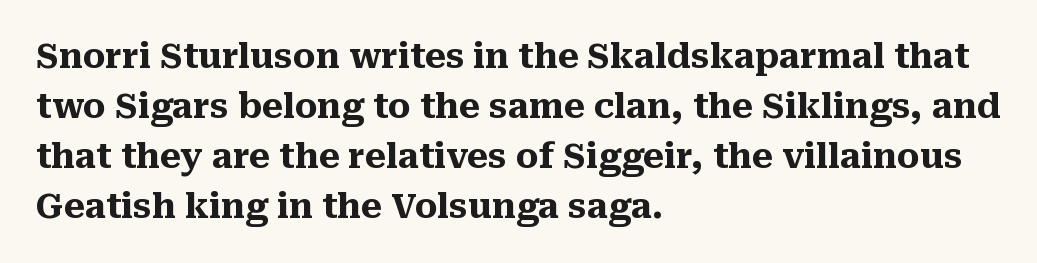
Q: Is the text bold? A: Yes.
Q: Is the text italic (slanted)? A: No, it is upright.
Q: Is the typeface a serif or a sans-serif typeface? A: Serif.
Q: Is the text underlined? A: No.
Q: How is the paragraph aligned? A: Left-aligned.
Q: Is the spacing between letters normal or unusually wide? A: Normal.
Q: Is the spacing between lines tight, normal or loose? A: Normal.
Q: Width (condensed, normal, or wide)? A: Normal.
Q: Stroke contrast? A: Medium.
Q: x-height? A: Medium.
Q: Monospaced? A: No.
